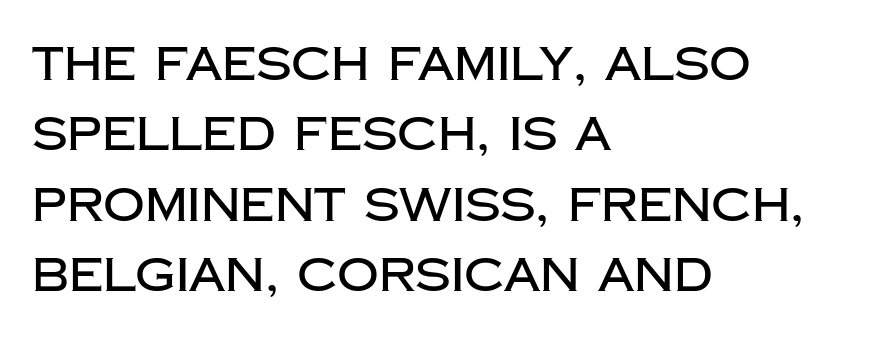
The image shows 46 px sans-serif type, upright; set left-aligned, normal line spacing (1.53x), normal letter spacing, not underlined; low stroke contrast and a large x-height.
